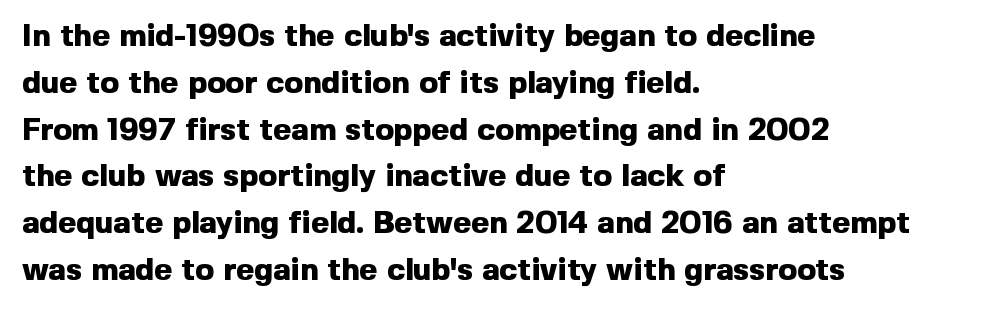
{"serif": "no", "italic": "no", "bold": "yes", "weight": "heavy", "width": "normal", "x_height": "medium", "monospaced": "no", "underline": "no", "align": "left", "line_spacing": "normal", "line_spacing_ratio": 1.51, "letter_spacing": "normal", "letter_spacing_em": 0.0, "glyph_px": 31}
